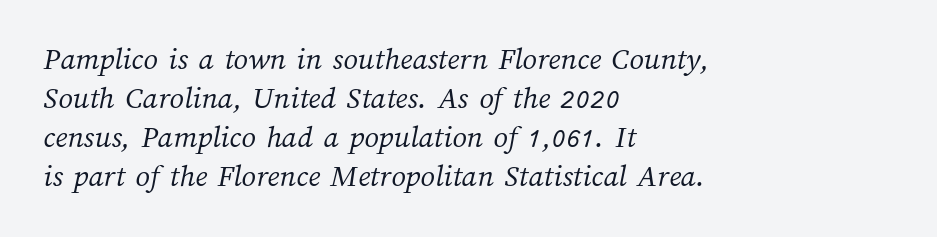
Nothing heavy about these letters — not bold at all. Just letters on the line, the space beneath them empty. All the whitespace from short lines collects on the right. Proportional: the letters do not fall into vertical columns. What stands out about the letter spacing? Nothing — it is the standard amount.
